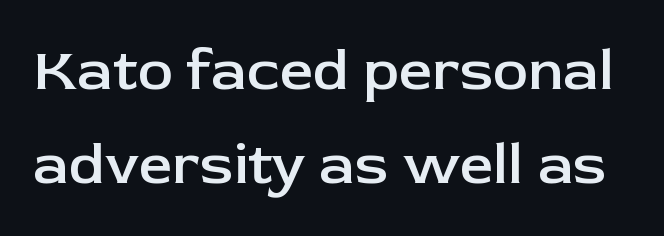
Q: Is the text bold? A: Semi-bold.
Q: Is the text italic (slanted)? A: No, it is upright.
Q: Is the typeface a serif or a sans-serif typeface? A: Sans-serif.
Q: Is the text underlined? A: No.
Q: Is the spacing between letters normal or unusually wide? A: Normal.
Q: Is the spacing between lines tight, normal or loose? A: Normal.
Q: Width (condensed, normal, or wide)? A: Normal.
Q: Stroke contrast? A: Low.
Q: x-height? A: Medium.
Q: Monospaced? A: No.
